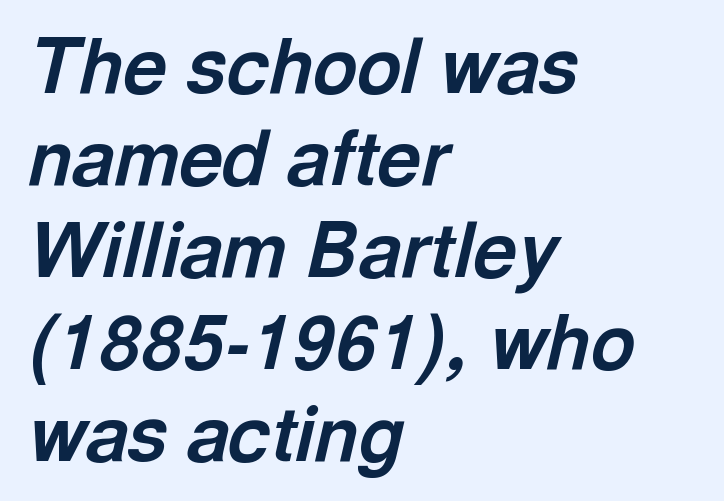
Note the varied advance widths — an 'i' is clearly narrower than an 'm'. Style check: oblique. Inter-character spacing is left at the font's built-in metrics. Just letters on the line, the space beneath them empty. The rag falls on the right side of this text block.
